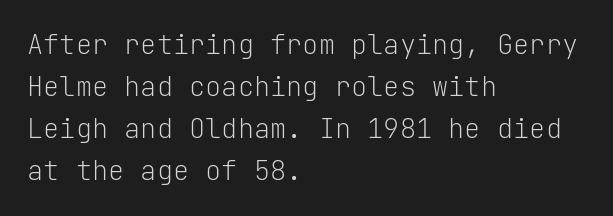
The image shows 27 px text type, upright; set left-aligned, normal line spacing (1.56x), normal letter spacing, not underlined.
